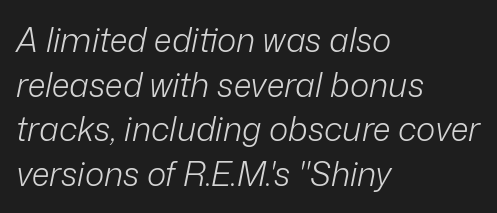
{"italic": "yes", "lean": "right", "slant_degrees": 12, "bold": "no", "weight": "light", "width": "normal", "stroke_contrast": "low", "x_height": "medium", "monospaced": "no", "underline": "no", "align": "left", "line_spacing": "normal", "line_spacing_ratio": 1.35, "letter_spacing": "normal", "letter_spacing_em": 0.0, "glyph_px": 33}
